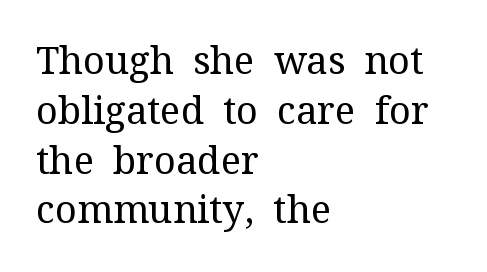
No chunkiness to these letters — they're not bold. These lines are composed in type with serifs. The leading is moderate, giving the passage an even texture. Honestly, the letter spacing is just normal — you wouldn't notice it. Beneath every word, the page is bare.
